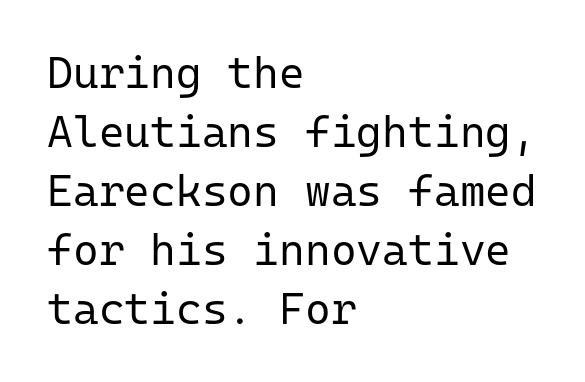
The characters display no serif detailing; their extremities are plain. When letters stand straight like this, we call the style roman or upright. This rendering uses left alignment, leaving the right contour irregular. Interline gaps are of average width in this sample.
